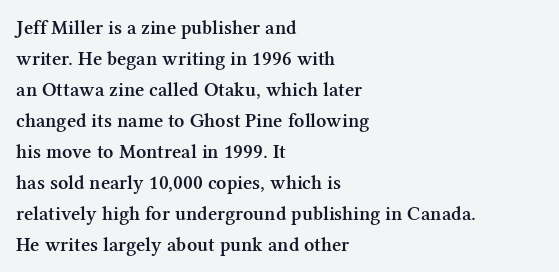
The typography opts for an upright posture over an oblique one. Line beginnings align vertically; line endings do not. Compared with typical body copy, the letter spacing here is the same. Does the leading feel generous? No, just average. Summary of weight: moderately heavy, a semibold.
